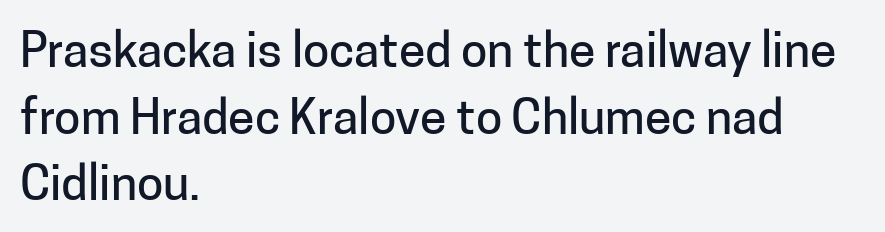
Q: Is the text italic (slanted)? A: No, it is upright.
Q: Is the typeface a serif or a sans-serif typeface? A: Sans-serif.
Q: Is the text underlined? A: No.
Q: How is the paragraph aligned? A: Left-aligned.
Q: Is the spacing between letters normal or unusually wide? A: Normal.
Q: Is the spacing between lines tight, normal or loose? A: Normal.
Q: Width (condensed, normal, or wide)? A: Normal.
Q: Stroke contrast? A: Low.
Q: x-height? A: Medium.
Q: Monospaced? A: No.
